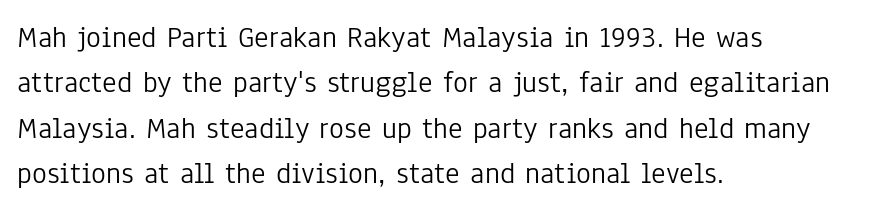
The image shows 31 px light, condensed sans-serif type, upright; set left-aligned, normal line spacing (1.46x), normal letter spacing, not underlined; low stroke contrast and a medium x-height.
